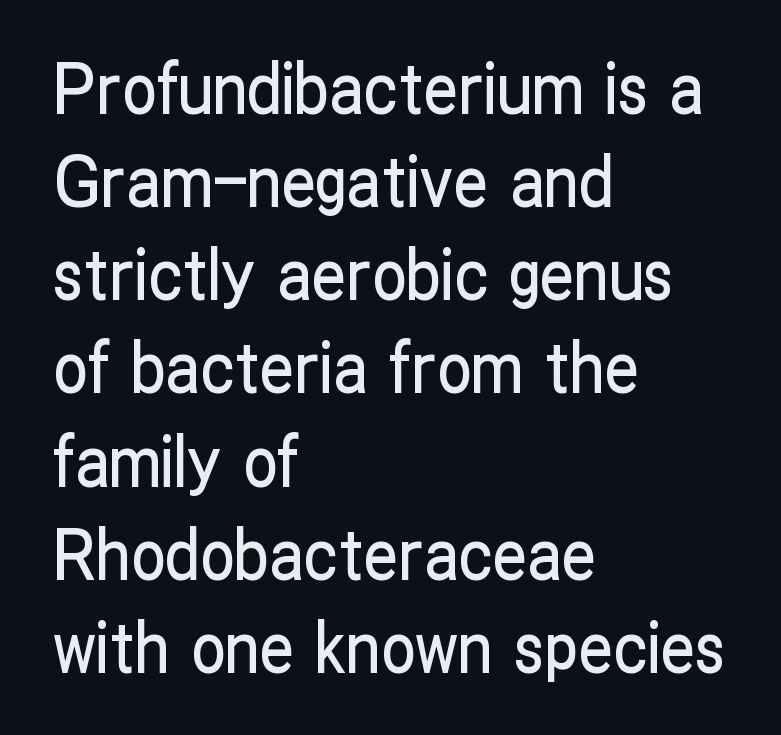
Q: Is the text italic (slanted)? A: No, it is upright.
Q: Is the typeface a serif or a sans-serif typeface? A: Sans-serif.
Q: Is the text underlined? A: No.
Q: How is the paragraph aligned? A: Left-aligned.
Q: Is the spacing between letters normal or unusually wide? A: Normal.
Q: Is the spacing between lines tight, normal or loose? A: Normal.
Q: Width (condensed, normal, or wide)? A: Condensed.
Q: Stroke contrast? A: Low.
Q: x-height? A: Medium.
Q: Monospaced? A: No.
